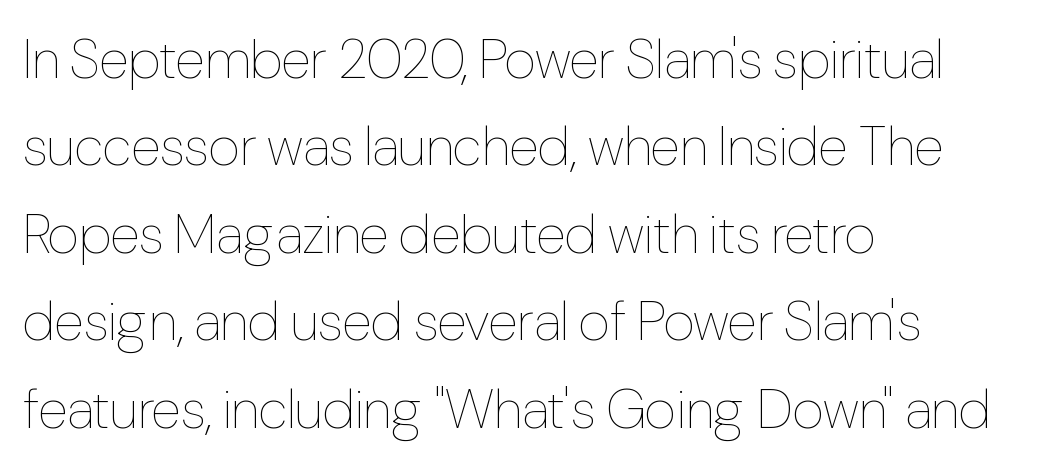
{"italic": "no", "bold": "no", "weight": "thin", "width": "condensed", "stroke_contrast": "low", "x_height": "medium", "monospaced": "no", "underline": "no", "align": "left", "line_spacing": "normal", "line_spacing_ratio": 1.59, "letter_spacing": "normal", "letter_spacing_em": 0.0, "glyph_px": 55}
